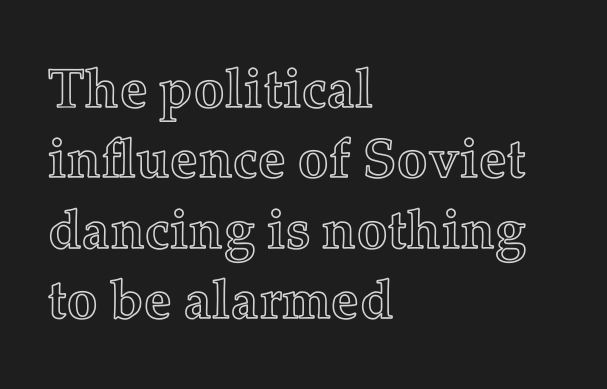
{"italic": "no", "width": "normal", "x_height": "medium", "monospaced": "no", "underline": "no", "align": "left", "line_spacing": "normal", "line_spacing_ratio": 1.28, "letter_spacing": "normal", "letter_spacing_em": 0.0, "glyph_px": 55}
